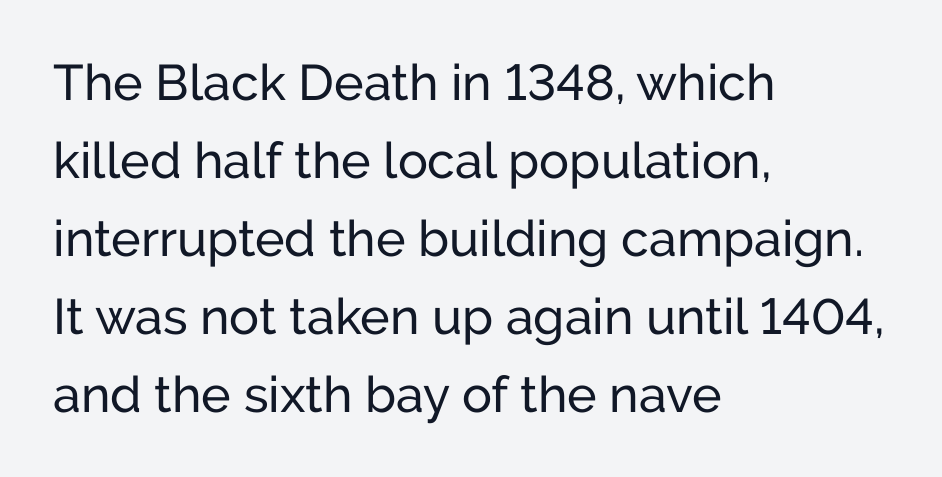
Notice how the passage keeps a crisp vertical edge on the left only. Classification — sans serif. Bare-footed words on every line. If you measured baseline to baseline, you'd find a middling distance. Varying glyph widths throughout — classic text-font behaviour. Tracking value appears to be zero — textbook default spacing.
